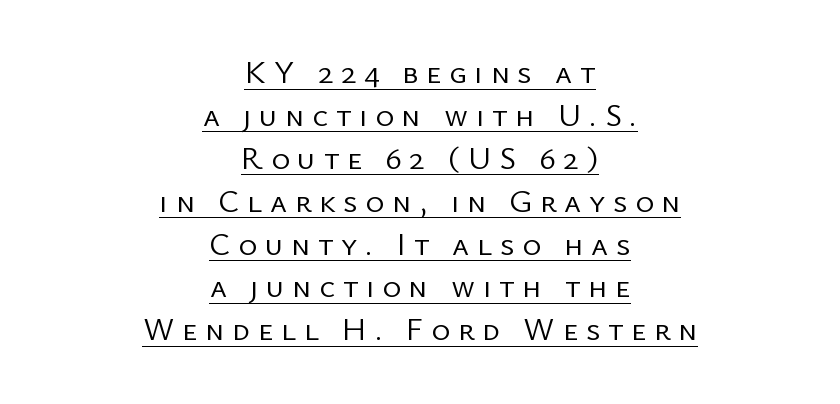
The leading is moderate, giving the passage an even texture. Italic? Not at all — the glyphs are vertical. Layout note: lines centered. Emphasis is given by a line drawn under the lettering. Stroke thickness stays within the range of a standard reading face or lighter.
